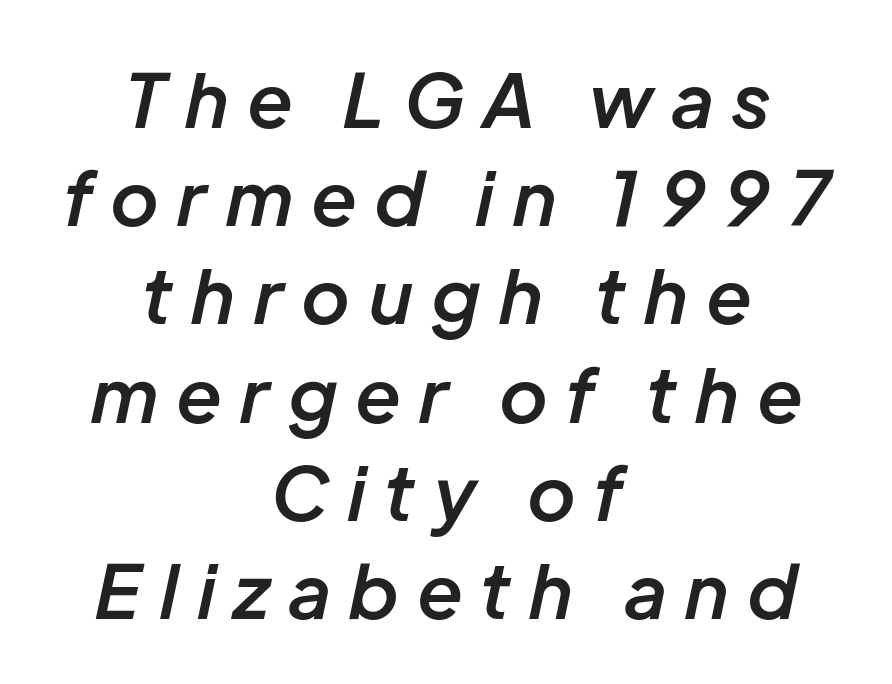
Rendered with sloped, italic letterforms. Regarding leading, the lines here are spaced in the standard way. The text block is weighted toward neither margin, spreading evenly from the middle. The glyphs are unaccompanied by any horizontal stroke below them.
